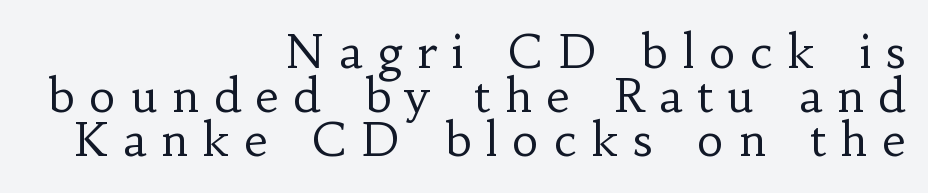
The image shows 46 px regular-weight serif type, upright; set right-aligned, tight line spacing (0.96x), unusually wide letter spacing (+0.32 em), not underlined; low stroke contrast and a small x-height.
